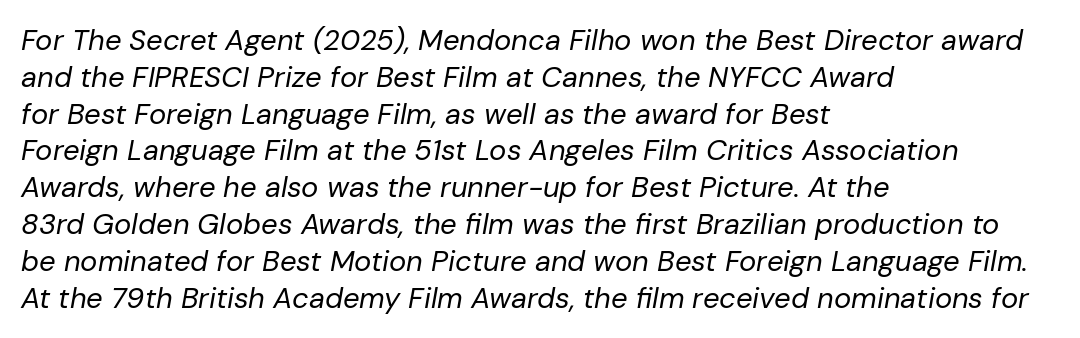
Type without underlining. Interline gaps are of average width in this sample. Is the letter spacing exaggerated? No — it looks like the ordinary default. Compared with a typical body face, this is equally light or lighter still. These lines stack with their left ends in a neat column. Slanted lettering throughout.
